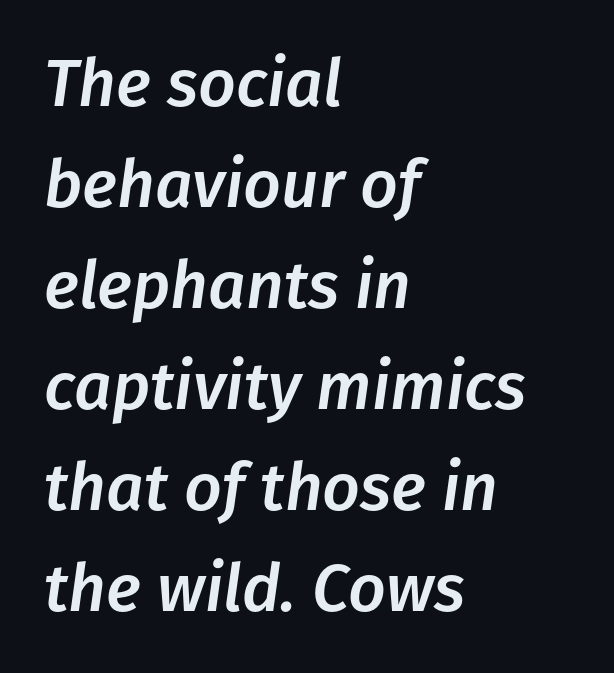
Q: Is the text italic (slanted)? A: Yes, it leans right by about 8 degrees.
Q: Is the text underlined? A: No.
Q: How is the paragraph aligned? A: Left-aligned.
Q: Is the spacing between letters normal or unusually wide? A: Normal.
Q: Is the spacing between lines tight, normal or loose? A: Normal.
Q: Width (condensed, normal, or wide)? A: Normal.
Q: Stroke contrast? A: Low.
Q: x-height? A: Medium.
Q: Monospaced? A: No.
